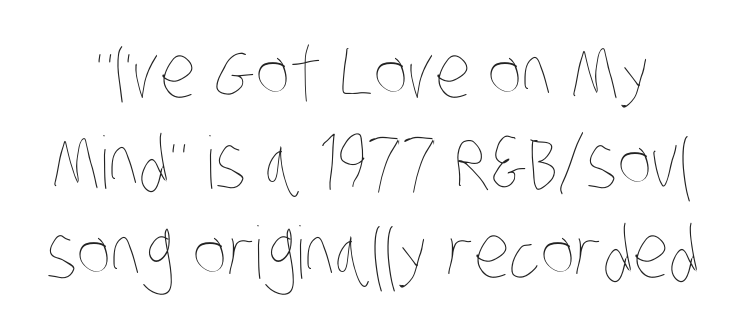
Standard letterfit; no display-style spreading of the glyphs. This is not heavy type; no bold has been used. The zone under the glyphs is completely vacant. Varying glyph widths throughout — classic text-font behaviour.
